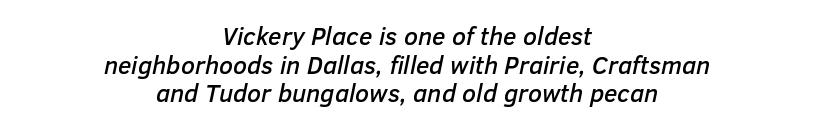
Typeset on center — no edge is straight. The rendering keeps characters at their native spacing. The passage shown is not underscored anywhere. Interline gaps are noticeably narrow in this sample. Looking at the ascenders, they clearly lean.
